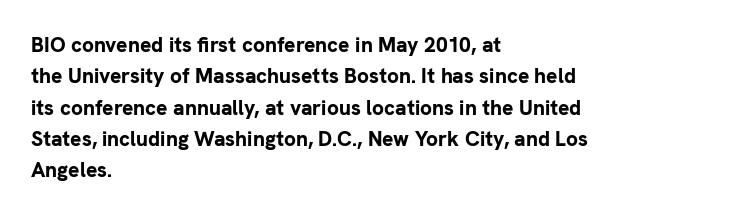
Q: Is the text bold? A: Yes.
Q: Is the text italic (slanted)? A: No, it is upright.
Q: Is the text underlined? A: No.
Q: How is the paragraph aligned? A: Left-aligned.
Q: Is the spacing between letters normal or unusually wide? A: Normal.
Q: Is the spacing between lines tight, normal or loose? A: Normal.
